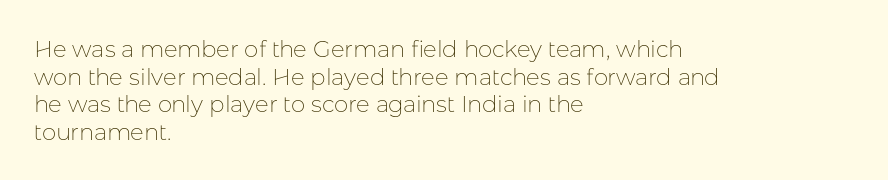
{"italic": "no", "bold": "no", "underline": "no", "align": "left", "line_spacing_ratio": 1.2, "letter_spacing": "normal", "letter_spacing_em": 0.0, "glyph_px": 23}
